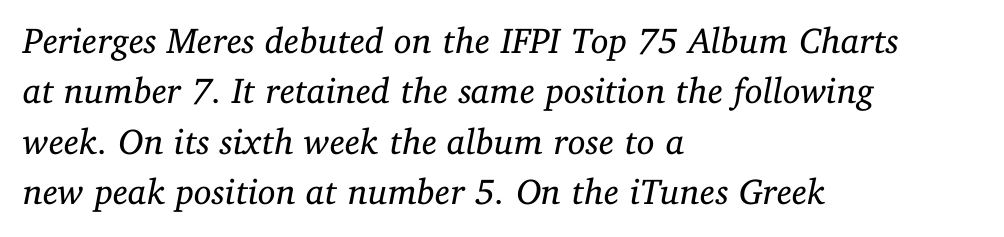
What's the leading like? Ordinary, nothing unusual. Stroke terminals: seriffed. Spacing verdict: proportional, widths tailored to each character. Letters rest on an invisible, unmarked baseline.
